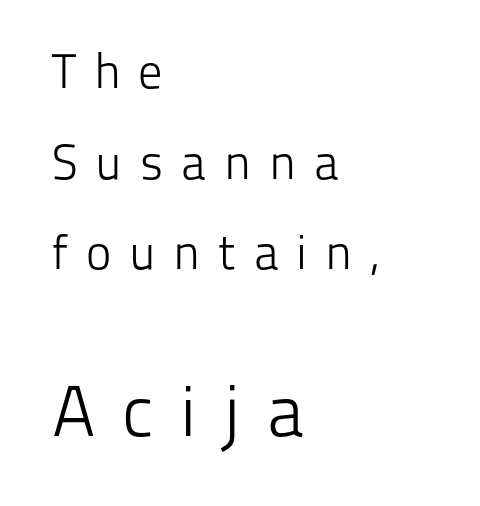
{"serif": "no", "italic": "no", "bold": "no", "weight": "light", "width": "normal", "stroke_contrast": "low", "x_height": "medium", "monospaced": "no", "underline": "no", "align": "left", "line_spacing_ratio": 1.89, "letter_spacing": "wide", "letter_spacing_em": 0.37, "larger_block": "second", "size_ratio": 1.5, "glyph_px": 72}
